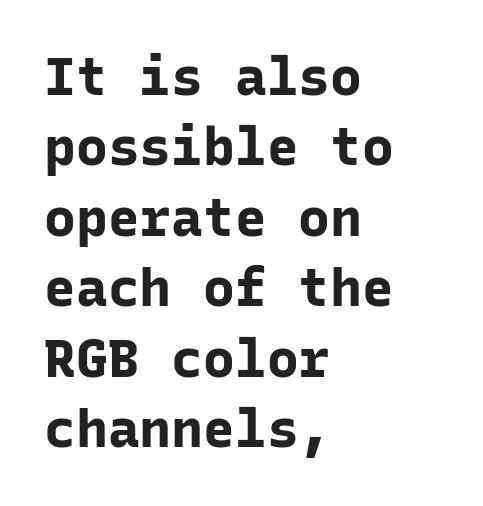
Q: Is the text bold? A: Yes.
Q: Is the text italic (slanted)? A: No, it is upright.
Q: Is the typeface a serif or a sans-serif typeface? A: Sans-serif.
Q: Is the text underlined? A: No.
Q: How is the paragraph aligned? A: Left-aligned.
Q: Is the spacing between letters normal or unusually wide? A: Normal.
Q: Is the spacing between lines tight, normal or loose? A: Normal.
Q: Width (condensed, normal, or wide)? A: Normal.
Q: Stroke contrast? A: Low.
Q: x-height? A: Medium.
Q: Monospaced? A: Yes.
